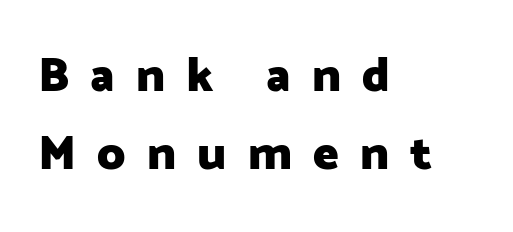
{"serif": "no", "italic": "no", "bold": "yes", "weight": "heavy", "width": "normal", "stroke_contrast": "low", "x_height": "medium", "monospaced": "no", "underline": "no", "align": "left", "line_spacing": "normal", "line_spacing_ratio": 1.63, "letter_spacing": "wide", "letter_spacing_em": 0.44, "glyph_px": 48}
